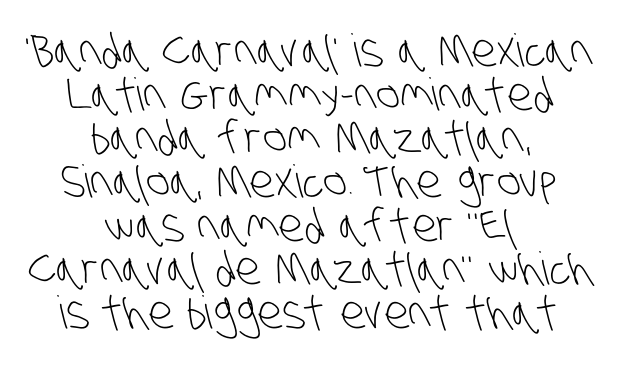
Stem width sits at or under what a default text font uses. The glyphs are unaccompanied by any horizontal stroke below them. The whitespace from short lines is split evenly between both sides. There is no visible air inserted between adjacent glyphs. Horizontal bands of white between lines are thin slivers.
